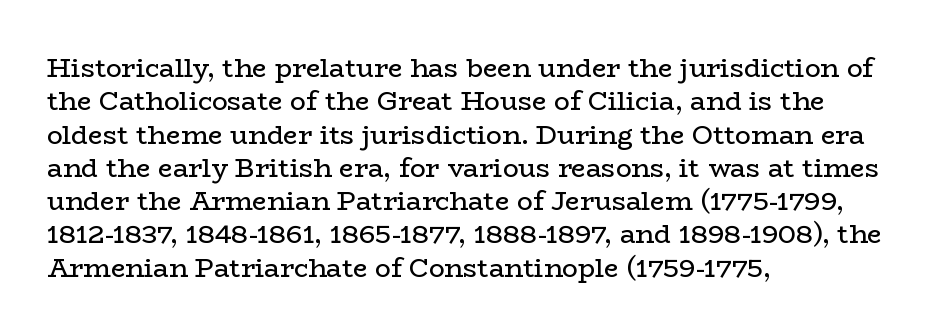
{"italic": "no", "bold": "no", "underline": "no", "align": "left", "line_spacing": "normal", "line_spacing_ratio": 1.28, "letter_spacing": "normal", "letter_spacing_em": 0.0, "glyph_px": 26}
